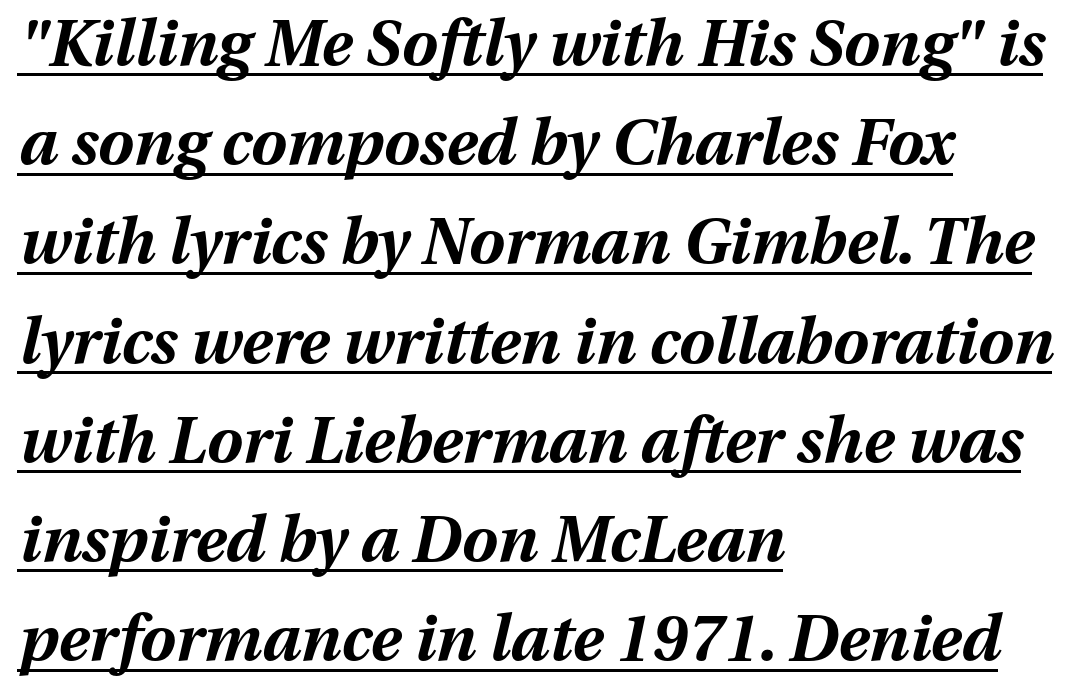
Q: Is the text bold? A: Yes.
Q: Is the text italic (slanted)? A: Yes, it leans right by about 13 degrees.
Q: Is the text underlined? A: Yes.
Q: How is the paragraph aligned? A: Left-aligned.
Q: Is the spacing between letters normal or unusually wide? A: Normal.
Q: Is the spacing between lines tight, normal or loose? A: Normal.
Q: Width (condensed, normal, or wide)? A: Normal.
Q: Stroke contrast? A: Medium.
Q: x-height? A: Medium.
Q: Monospaced? A: No.
